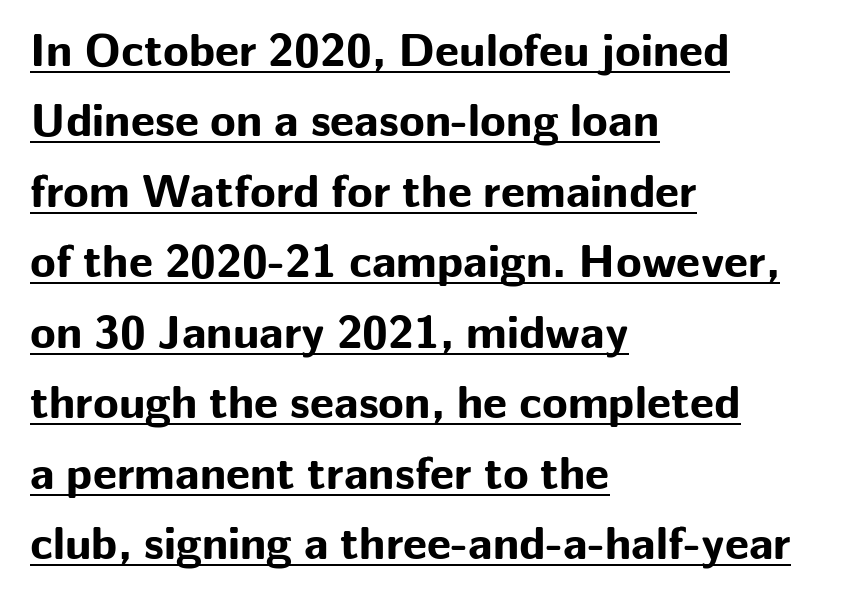
The image shows 47 px bold sans-serif type, upright; set left-aligned, normal line spacing (1.5x), normal letter spacing, underlined; low stroke contrast and a medium x-height.
